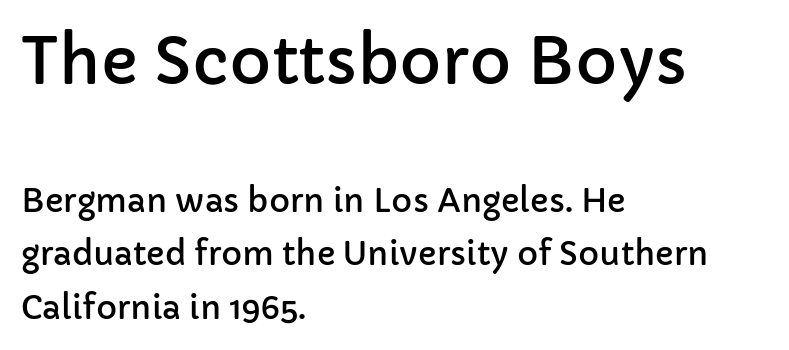
Rows of type keep a routine distance in the vertical direction. The lettering holds an erect, upright posture throughout. Layout note: lines flush left. Grotesque or geometric, the face here clearly has no serifs.
